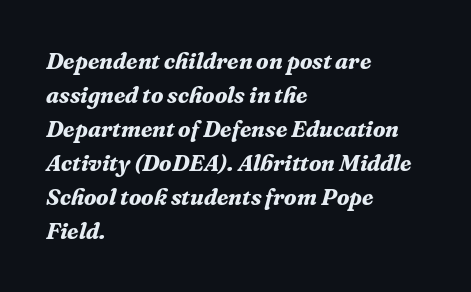
Q: Is the text bold? A: Yes.
Q: Is the text italic (slanted)? A: Yes, it leans right by about 16 degrees.
Q: Is the text underlined? A: No.
Q: How is the paragraph aligned? A: Left-aligned.
Q: Is the spacing between letters normal or unusually wide? A: Normal.
Q: Is the spacing between lines tight, normal or loose? A: Normal.
